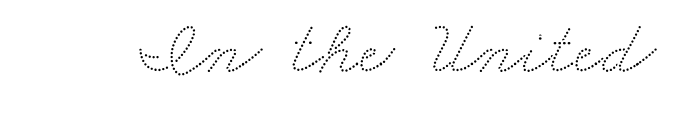
Rule under the text: the space is simply empty. Here the designer chose a conventional face with non-uniform glyph widths. This sample uses plain, unmodified letter spacing.
